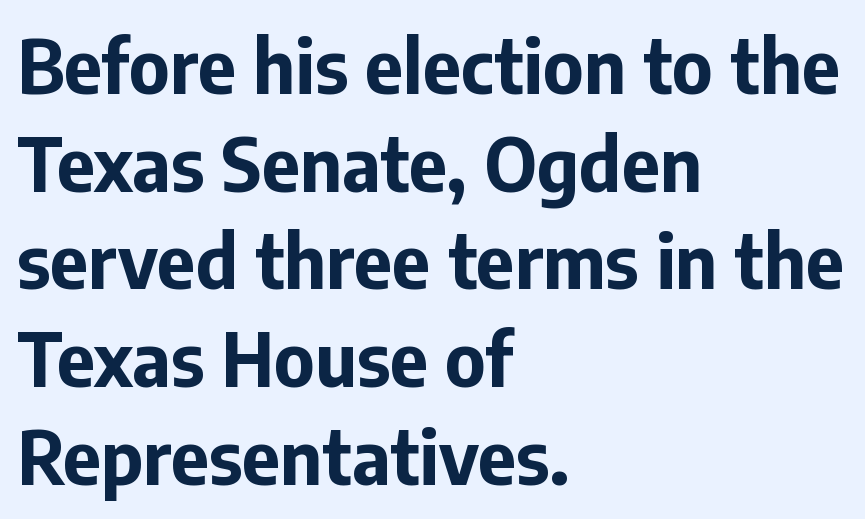
{"serif": "no", "italic": "no", "bold": "yes", "weight": "bold", "width": "normal", "stroke_contrast": "low", "x_height": "medium", "monospaced": "no", "underline": "no", "align": "left", "line_spacing": "normal", "line_spacing_ratio": 1.32, "letter_spacing": "normal", "letter_spacing_em": 0.0, "glyph_px": 74}
